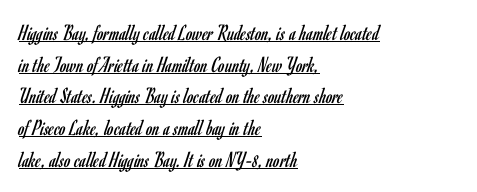
Compared with typical body copy, the letter spacing here is the same. The letterforms sit at book weight or below. Does a line run under the words? Yes, clearly.
